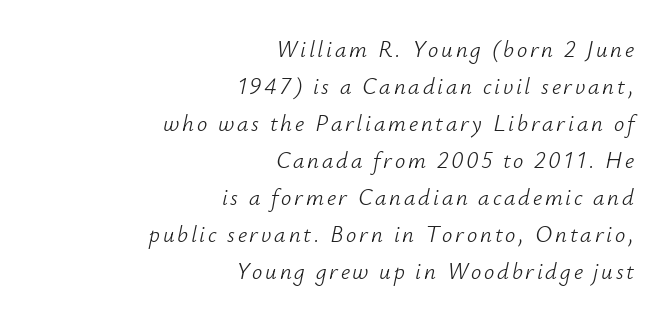
This block has exactly the height ordinary leading produces. The text block is weighted toward the right margin, trailing off unevenly leftward. The lettering tilts uniformly, giving the passage an italic look. Type without underlining. Each stroke keeps to a modest, everyday thickness or less.
